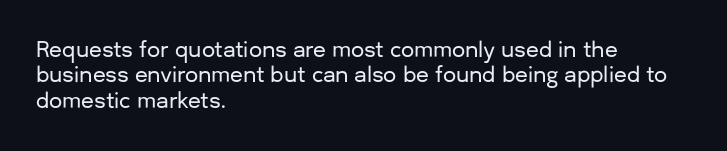
Short and long lines alike share a common starting point at left. Letters rest on an invisible, unmarked baseline. No extra tracking has been applied to these lines. Is there any slant? The stems are plumb.
